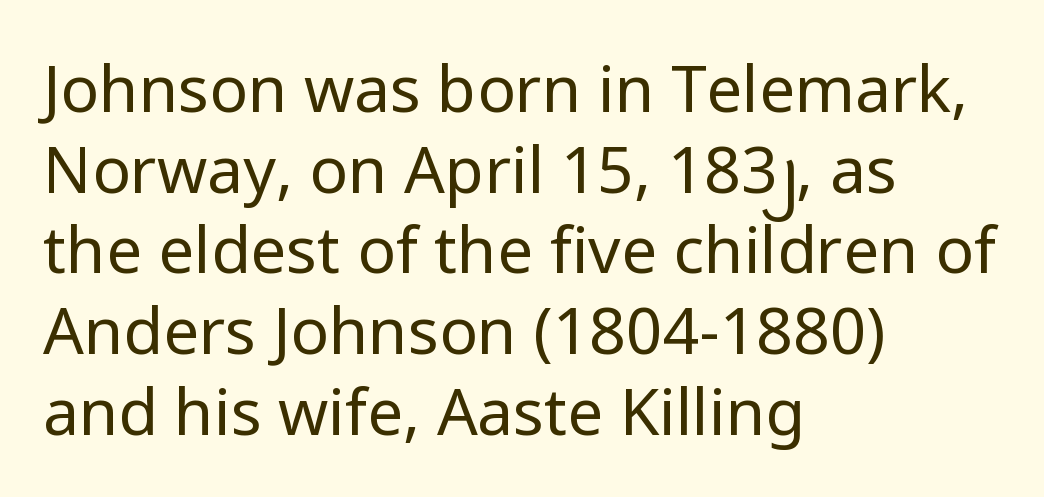
The compositor pushed each line to the left boundary. The letters advance in unequal steps, a hallmark of proportional type. The letters stand straight up with perfectly vertical stems. Each stroke keeps to a modest, everyday thickness or less.
